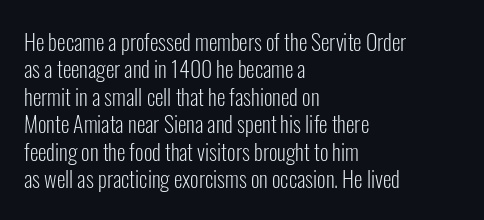
{"italic": "no", "bold": "no", "underline": "no", "align": "left", "line_spacing": "normal", "line_spacing_ratio": 1.25, "letter_spacing": "normal", "letter_spacing_em": 0.0, "glyph_px": 22}
